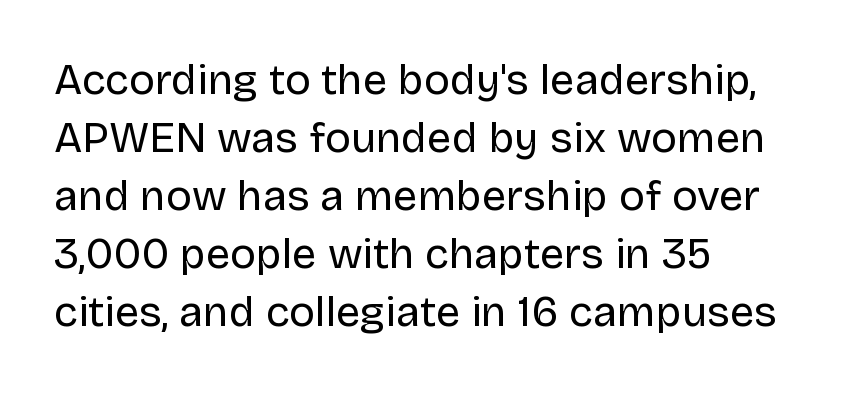
Characters remain perfectly vertical along every line. What kind of face is this? One without serifs — a sans. Descenders are the only things crossing below the line. Evenly set lines give the paragraph a standard silhouette. These glyphs show unthickened strokes, regular width or finer. Each word holds together tightly as a unit, with standard inter-letter gaps.
